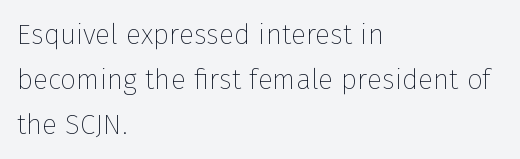
Q: Is the text bold? A: No.
Q: Is the text italic (slanted)? A: No, it is upright.
Q: Is the typeface a serif or a sans-serif typeface? A: Sans-serif.
Q: Is the text underlined? A: No.
Q: How is the paragraph aligned? A: Left-aligned.
Q: Is the spacing between letters normal or unusually wide? A: Normal.
Q: Is the spacing between lines tight, normal or loose? A: Normal.
Q: Width (condensed, normal, or wide)? A: Normal.
Q: Stroke contrast? A: Low.
Q: x-height? A: Medium.
Q: Monospaced? A: No.
